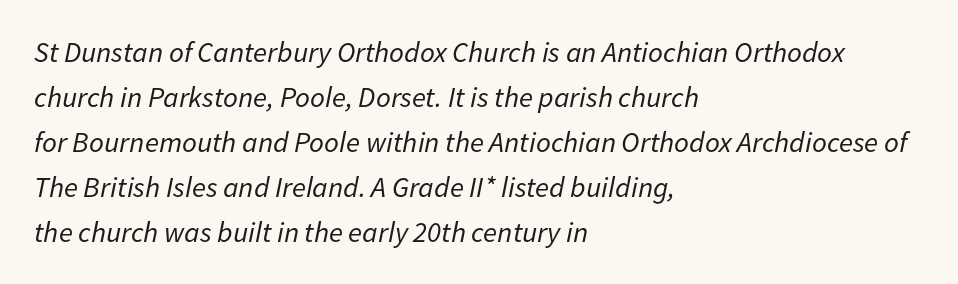
{"italic": "yes", "lean": "right", "slant_degrees": 11, "bold": "no", "weight": "regular", "width": "normal", "stroke_contrast": "low", "x_height": "medium", "monospaced": "no", "underline": "no", "align": "left", "line_spacing": "normal", "line_spacing_ratio": 1.55, "letter_spacing": "normal", "letter_spacing_em": 0.0, "glyph_px": 29}
